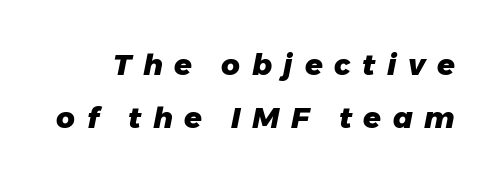
{"italic": "yes", "lean": "right", "slant_degrees": 11, "bold": "yes", "weight": "heavy", "width": "normal", "stroke_contrast": "low", "x_height": "medium", "monospaced": "no", "underline": "no", "line_spacing_ratio": 1.82, "letter_spacing": "wide", "letter_spacing_em": 0.4, "glyph_px": 29}
